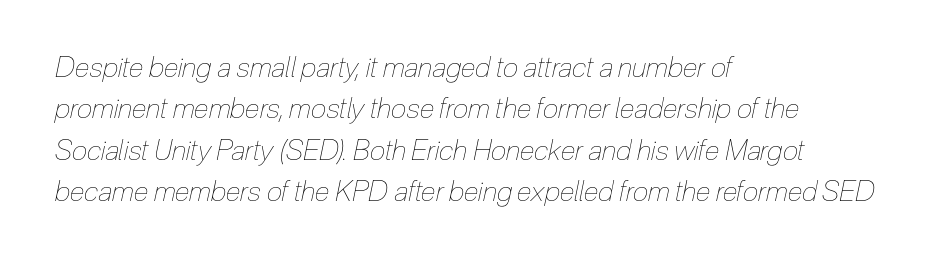
{"italic": "yes", "lean": "right", "slant_degrees": 12, "bold": "no", "weight": "thin", "width": "condensed", "stroke_contrast": "low", "x_height": "medium", "monospaced": "no", "underline": "no", "align": "left", "line_spacing": "normal", "line_spacing_ratio": 1.48, "letter_spacing": "normal", "letter_spacing_em": 0.0, "glyph_px": 28}
